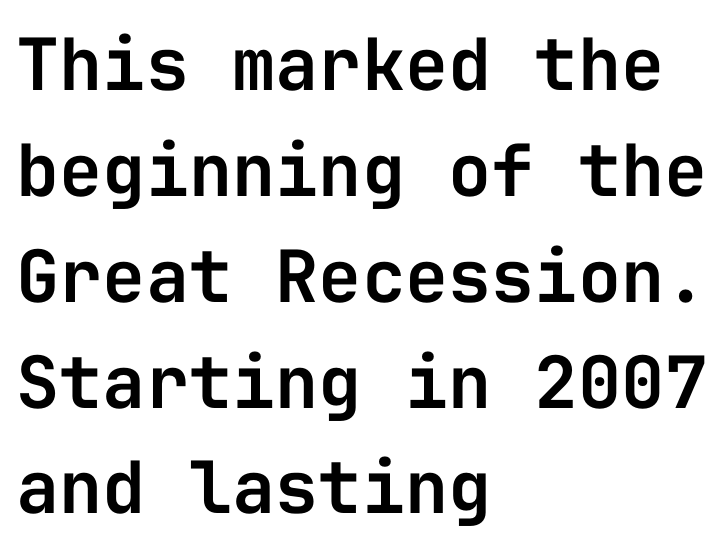
Q: Is the text italic (slanted)? A: No, it is upright.
Q: Is the typeface a serif or a sans-serif typeface? A: Sans-serif.
Q: Is the text underlined? A: No.
Q: How is the paragraph aligned? A: Left-aligned.
Q: Is the spacing between letters normal or unusually wide? A: Normal.
Q: Is the spacing between lines tight, normal or loose? A: Normal.
Q: Width (condensed, normal, or wide)? A: Normal.
Q: Stroke contrast? A: Low.
Q: x-height? A: Medium.
Q: Monospaced? A: Yes.
